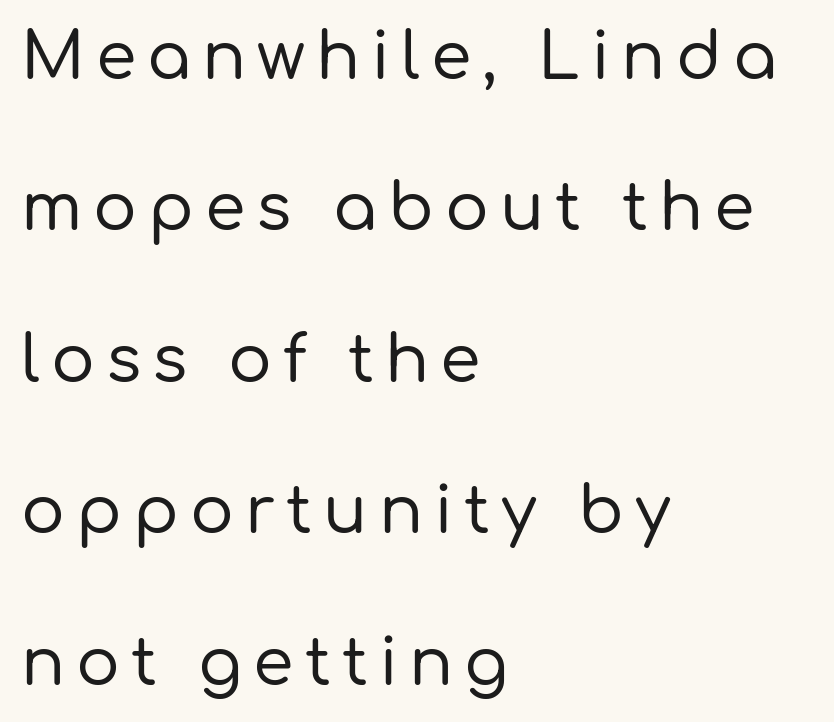
Q: Is the text italic (slanted)? A: No, it is upright.
Q: Is the typeface a serif or a sans-serif typeface? A: Sans-serif.
Q: Is the text underlined? A: No.
Q: How is the paragraph aligned? A: Left-aligned.
Q: Is the spacing between lines tight, normal or loose? A: Loose.
Q: Width (condensed, normal, or wide)? A: Normal.
Q: Stroke contrast? A: Low.
Q: x-height? A: Medium.
Q: Monospaced? A: No.
